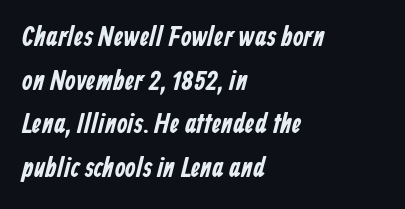
The setting favours the left margin, as ordinary paragraphs usually do. The gap between lines stays unmarked. Leading matches the norm, producing a regular column. Tracking here is standard; glyphs follow each other at the usual distance.
